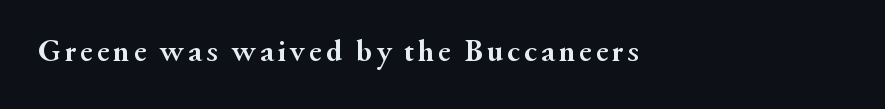
{"serif": "yes", "italic": "no", "bold": "yes", "weight": "semibold", "width": "normal", "stroke_contrast": "medium", "x_height": "small", "monospaced": "no", "underline": "no", "align": "left", "glyph_px": 32}
